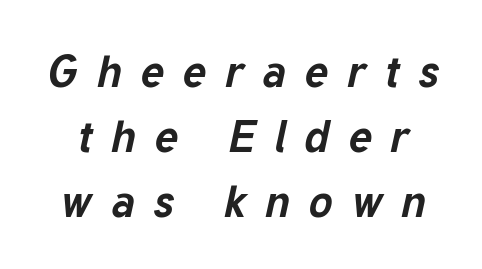
The image shows 45 px bold type, italic (leaning right); set normal line spacing (1.45x), unusually wide letter spacing (+0.41 em), not underlined; low stroke contrast and a medium x-height.
